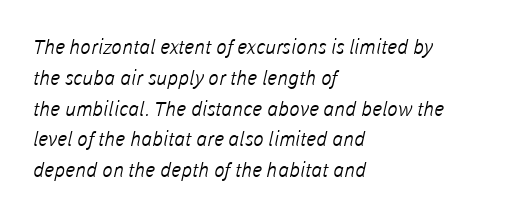
A bare baseline throughout the passage. The line-height multiplier appears to be the usual default. Is the block centered? No — it sits flush against the left margin. The gaps between neighbouring characters are ordinary and unremarkable.
